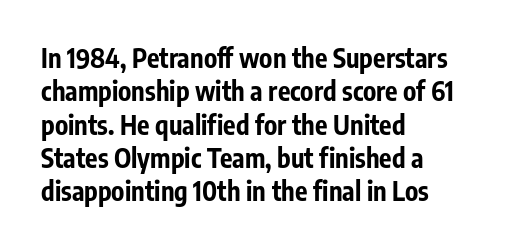
Q: Is the text bold? A: Yes.
Q: Is the text italic (slanted)? A: No, it is upright.
Q: Is the text underlined? A: No.
Q: How is the paragraph aligned? A: Left-aligned.
Q: Is the spacing between letters normal or unusually wide? A: Normal.
Q: Is the spacing between lines tight, normal or loose? A: Normal.
